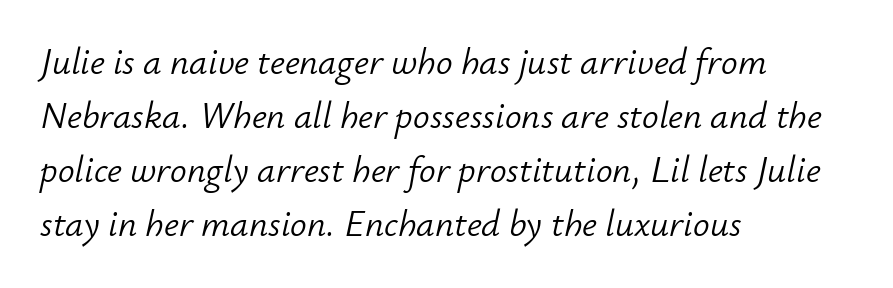
Horizontal alignment here is leftward, the default for most running prose. The specimen omits any rule beneath the text block's lines. Baseline-to-baseline distance is the conventional proportion of letter height. The font is comparable to plain body text, perhaps lighter. Spacing between characters is what you'd get straight out of the box. Characters are canted at an angle relative to the baseline's perpendicular.
